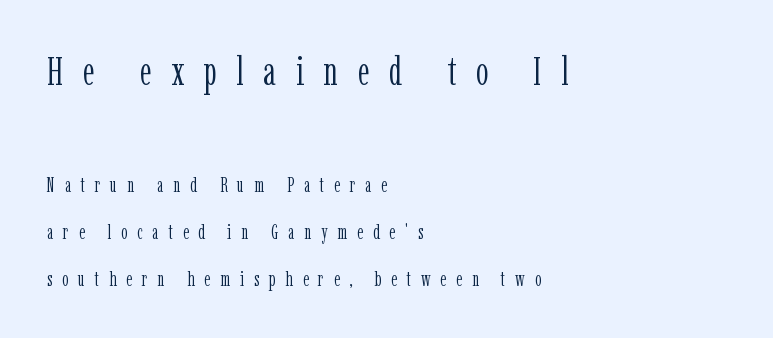
Q: Is the text bold? A: No.
Q: Is the text italic (slanted)? A: No, it is upright.
Q: Is the typeface a serif or a sans-serif typeface? A: Serif.
Q: Is the text underlined? A: No.
Q: How is the paragraph aligned? A: Left-aligned.
Q: Is the spacing between letters normal or unusually wide? A: Unusually wide.
Q: Is the spacing between lines tight, normal or loose? A: Loose.
Q: Which block of text is set in a larger size, the first (top) or the second (bottom)? A: The first (top) one.
Q: Width (condensed, normal, or wide)? A: Condensed.
Q: Stroke contrast? A: Low.
Q: x-height? A: Medium.
Q: Monospaced? A: No.
